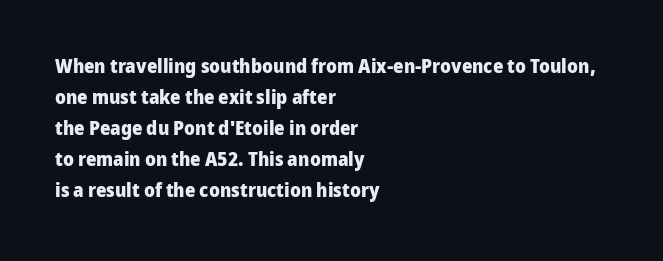
{"italic": "no", "bold": "yes", "underline": "no", "align": "left", "line_spacing": "normal", "line_spacing_ratio": 1.55, "letter_spacing": "normal", "letter_spacing_em": 0.0, "glyph_px": 20}
